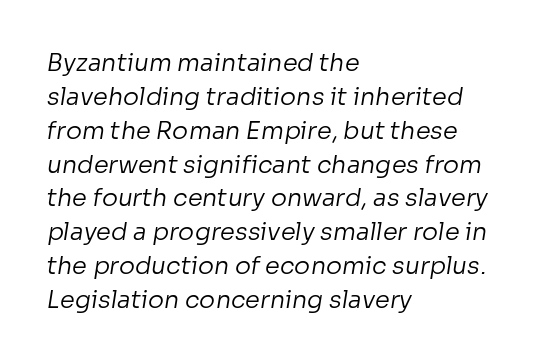
The image shows 24 px text type; set left-aligned, normal line spacing (1.41x), normal letter spacing, not underlined.
